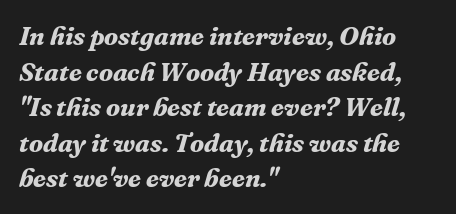
Does the lettering tilt? It does — this is italic. Regular leading. Short and long lines alike share a common starting point at left. On the weight axis this lands at bold, roughly 700. The letters sit at their default tracking, neither squeezed nor spread.
